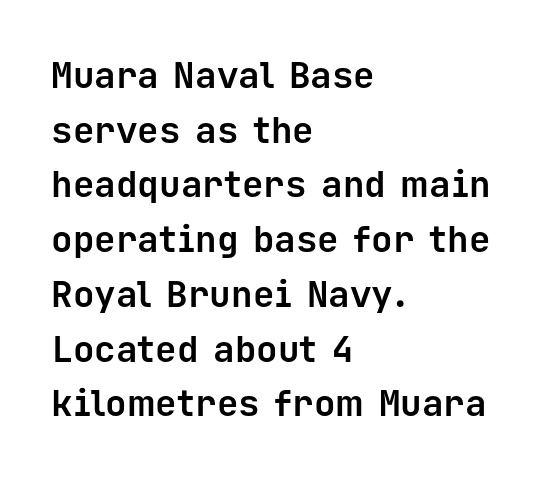
A typesetter would label this face a sans. Typeset ragged right — the left edge is the straight one. Each word holds together tightly as a unit, with standard inter-letter gaps. Is this a fixed-width face? Yes — each glyph sits in an identical cell.
